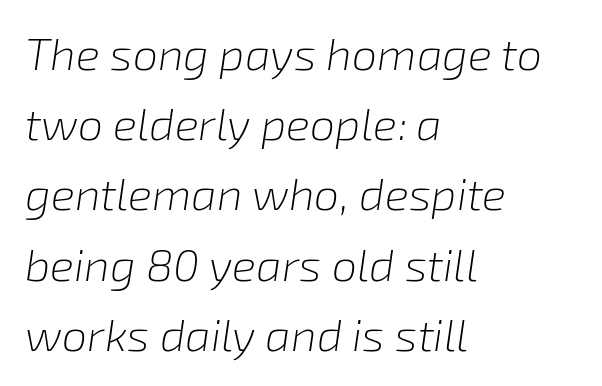
The image shows 45 px light type, italic (leaning right); set left-aligned, normal line spacing (1.56x), normal letter spacing, not underlined; low stroke contrast and a medium x-height.
